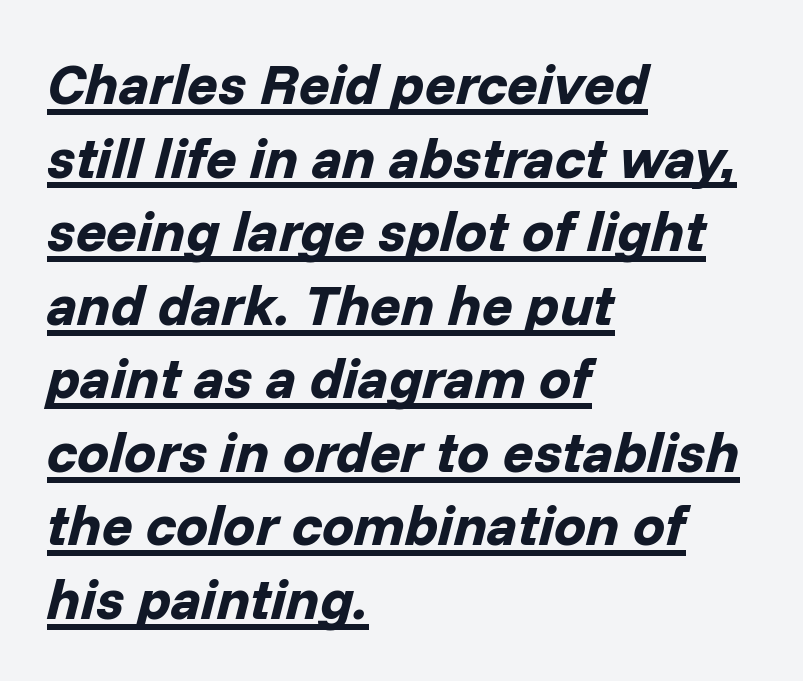
{"italic": "yes", "lean": "right", "slant_degrees": 14, "bold": "yes", "weight": "bold", "width": "normal", "stroke_contrast": "low", "x_height": "medium", "monospaced": "no", "underline": "yes", "align": "left", "line_spacing": "normal", "line_spacing_ratio": 1.29, "letter_spacing": "normal", "letter_spacing_em": 0.0, "glyph_px": 57}
